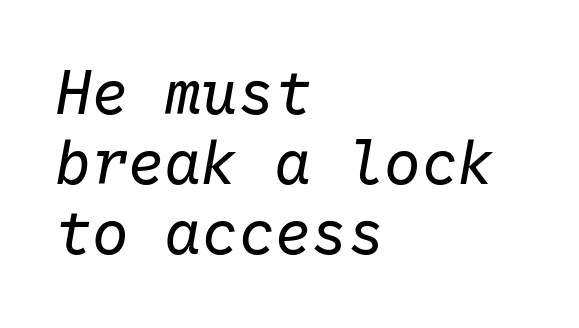
{"italic": "yes", "lean": "right", "slant_degrees": 10, "bold": "no", "weight": "regular", "width": "normal", "stroke_contrast": "low", "x_height": "medium", "monospaced": "yes", "underline": "no", "align": "left", "line_spacing": "tight", "line_spacing_ratio": 1.15, "letter_spacing": "normal", "letter_spacing_em": 0.0, "glyph_px": 61}
